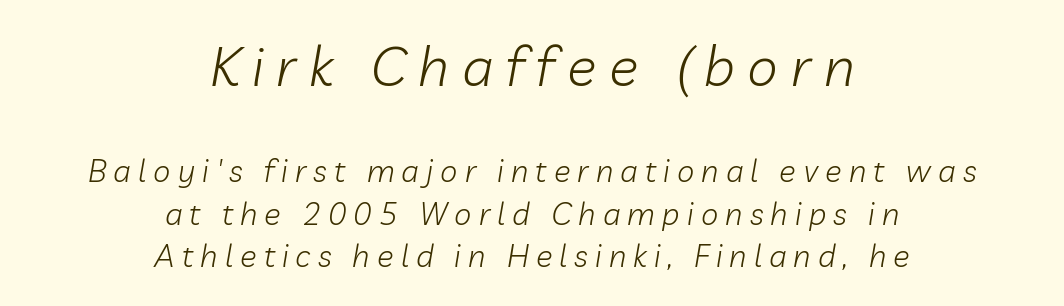
The image shows 55 px light type, italic (leaning right); set centered, normal line spacing (1.38x), unusually wide letter spacing (+0.23 em), not underlined; the first (top) block is 1.77x larger; low stroke contrast and a medium x-height.
